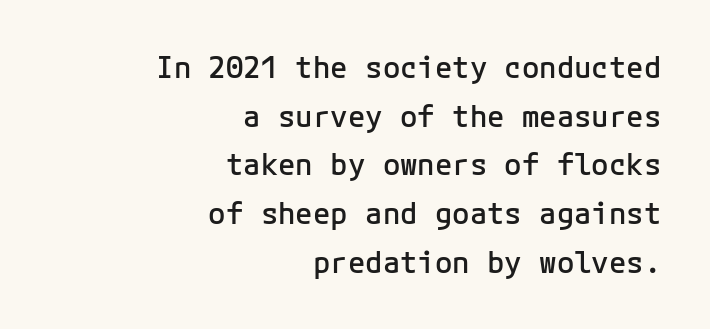
{"serif": "no", "italic": "no", "bold": "semi", "weight": "semibold", "width": "normal", "stroke_contrast": "low", "x_height": "medium", "underline": "no", "align": "right", "line_spacing": "normal", "line_spacing_ratio": 1.68, "letter_spacing": "normal", "letter_spacing_em": 0.0, "glyph_px": 29}
